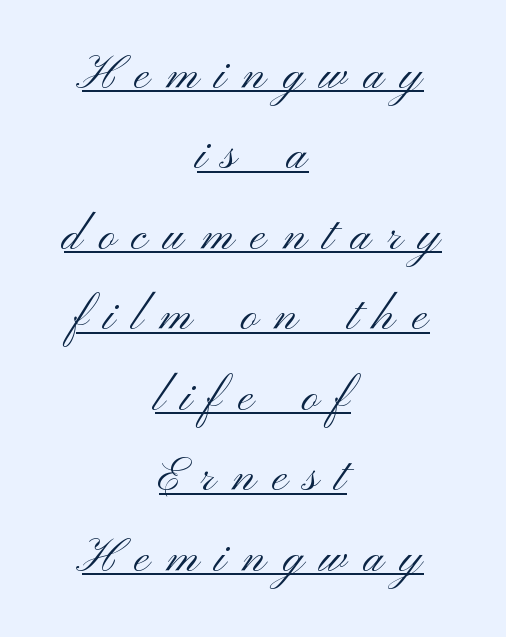
The image shows 46 px light, wide sans-serif type; set centered, line spacing 1.75x, unusually wide letter spacing (+0.37 em), underlined; medium stroke contrast and a small x-height.
